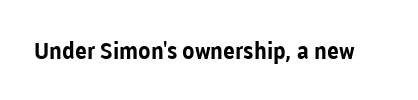
Notice how thick the strokes are: this is what a full bold looks like. In terms of letterspacing, this is plain default setting. The specimen omits any rule beneath the text block's lines. The lettering stays uniformly vertical, giving the passage a roman look.
